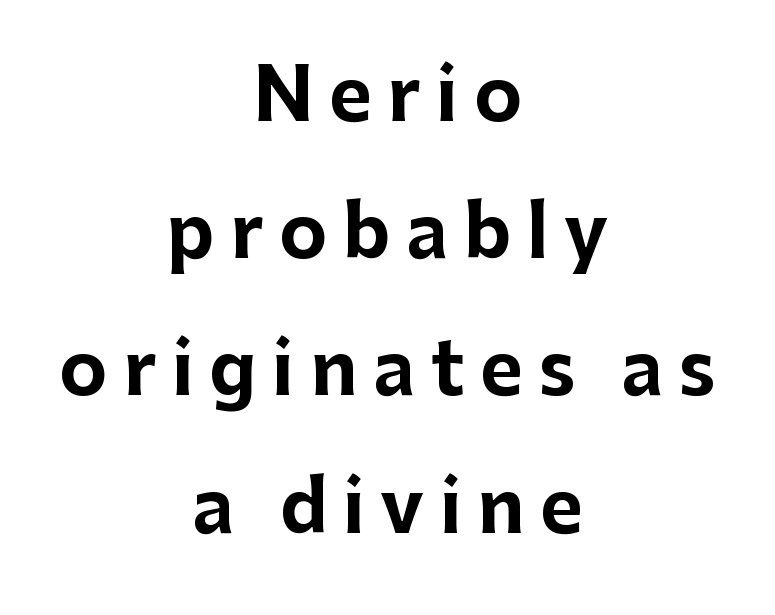
This is heavy type, rendered in bold. Here the designer chose a conventional face with non-uniform glyph widths. The rendering positions every line midway between the sides. Students, note that the glyphs here are deliberately spaced far apart.
